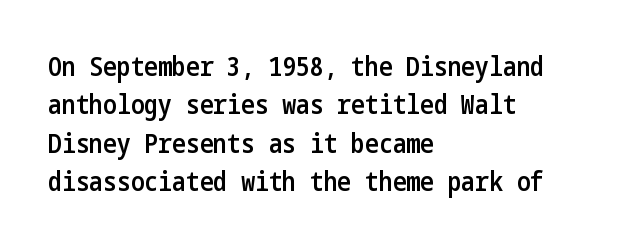
{"italic": "no", "bold": "semi", "underline": "no", "align": "left", "line_spacing": "normal", "line_spacing_ratio": 1.48, "letter_spacing": "normal", "letter_spacing_em": 0.0, "glyph_px": 26}
